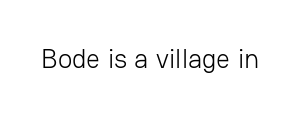
{"italic": "no", "bold": "no", "underline": "no", "letter_spacing": "normal", "letter_spacing_em": 0.0, "glyph_px": 27}
